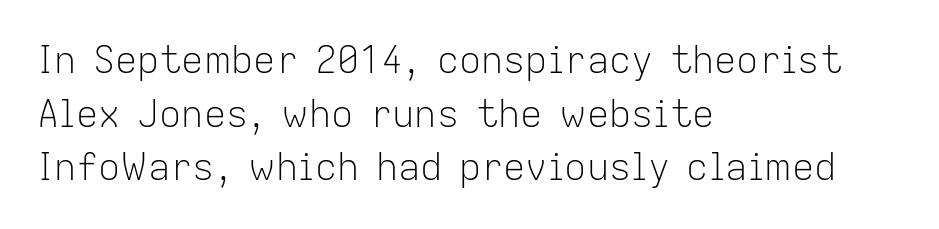
Has an underline been added? It has not. Looks like regular typesetting: each glyph gets only the width it needs. Compared with typical body copy, the letter spacing here is the same. One-word summary of the alignment: left. Stroke terminals: plain, sans-serif. A typesetter would mark this as roman, not italic.
